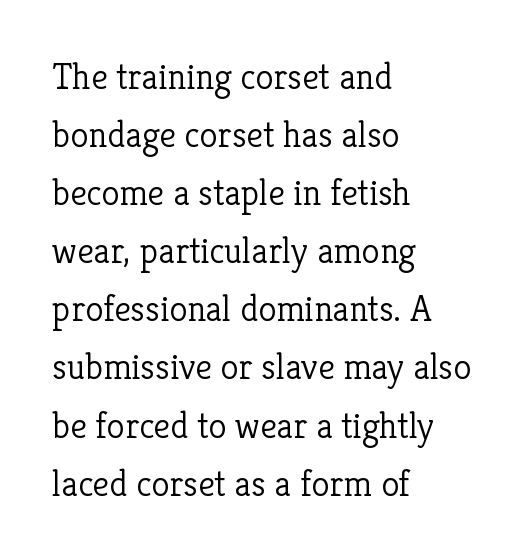
This is the regular roman posture of the typeface. The typesetter chose a ragged-right arrangement here. A quiet, ordinary-to-light weight characterises the typeface. Words float on clear page, feet unadorned. The passage shown is typeset with a serif family.
